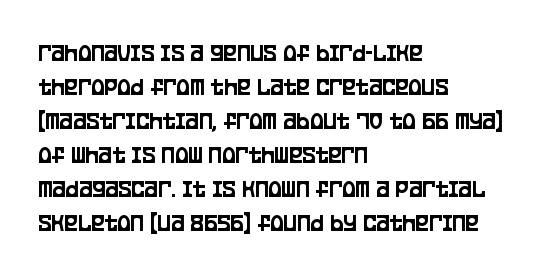
These lines were composed using upright roman letters. Line beginnings align vertically; line endings do not. Quick note: underline off. Nobody touched the tracking dial on this one. Leading matches the norm, producing a regular column.
